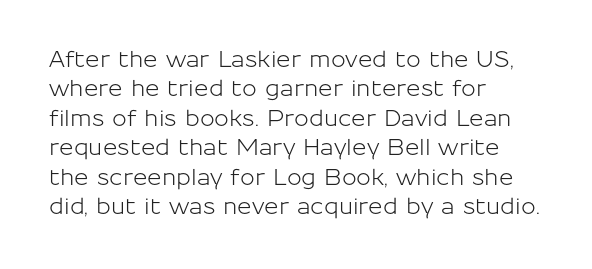
Reading down the block, your eye returns to a fixed left position each line. The type sits square on the baseline with zero lean. The space directly below the letters is spotless. Notice how descenders clear the ascenders below comfortably — that's standard leading. Each word holds together tightly as a unit, with standard inter-letter gaps.
